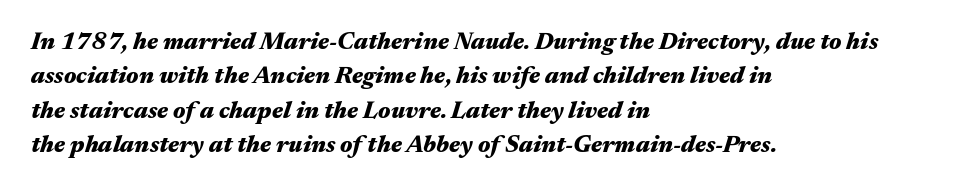
Unmarked baselines from the first word to the last. Vertically, the passage feels balanced, rows spaced as you'd expect. The rendering applies a slant to the glyphs. If you drew a ruler down the left edge, every line would touch it. Observe the ordinary spacing: letters are neighbours, not strangers. Weight: bold.
